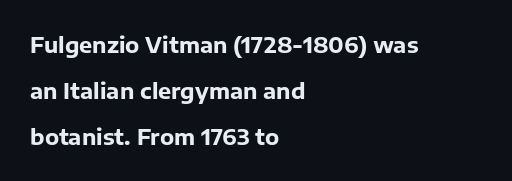
{"italic": "no", "bold": "yes", "underline": "no", "align": "left", "line_spacing": "loose", "line_spacing_ratio": 2.1, "letter_spacing": "normal", "letter_spacing_em": 0.0, "glyph_px": 22}
